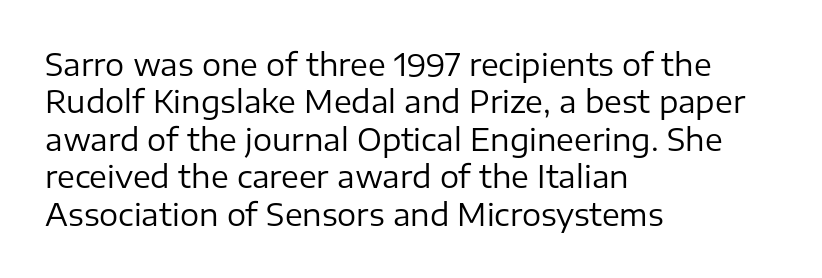
The image shows 30 px regular-weight sans-serif type, upright; set left-aligned, normal line spacing (1.25x), normal letter spacing, not underlined; low stroke contrast and a medium x-height.
